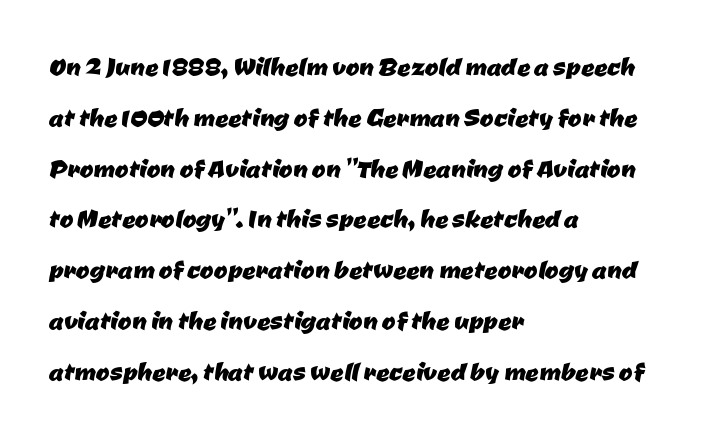
The image shows 33 px sans-serif type; set left-aligned, normal line spacing (1.54x), normal letter spacing, not underlined; low stroke contrast and a medium x-height.
